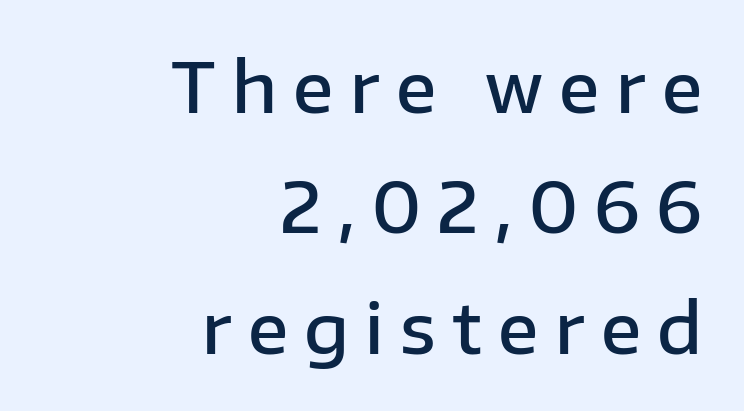
The image shows 68 px semibold sans-serif type, upright; set right-aligned, line spacing 1.77x, unusually wide letter spacing (+0.24 em), not underlined; low stroke contrast and a medium x-height.
